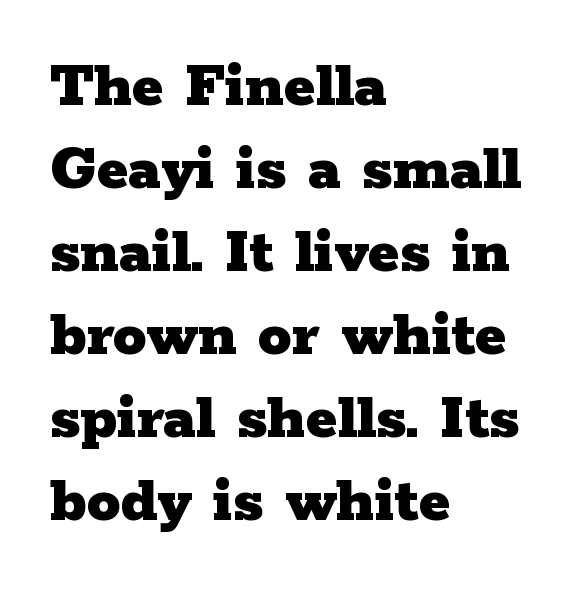
{"serif": "yes", "italic": "no", "bold": "yes", "weight": "heavy", "width": "wide", "stroke_contrast": "low", "x_height": "medium", "monospaced": "no", "underline": "no", "align": "left", "line_spacing_ratio": 1.24, "letter_spacing": "normal", "letter_spacing_em": 0.0, "glyph_px": 67}
